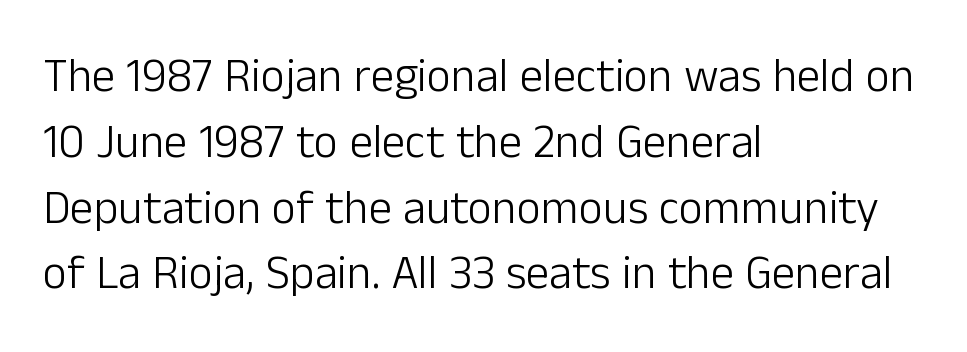
Look at the tracking — it's just the regular setting, nothing added. Compared with a typical body face, this is equally light or lighter still. Vertical strokes here are truly vertical. Proportional: the letters do not fall into vertical columns. Clear beneath every line of the passage.
